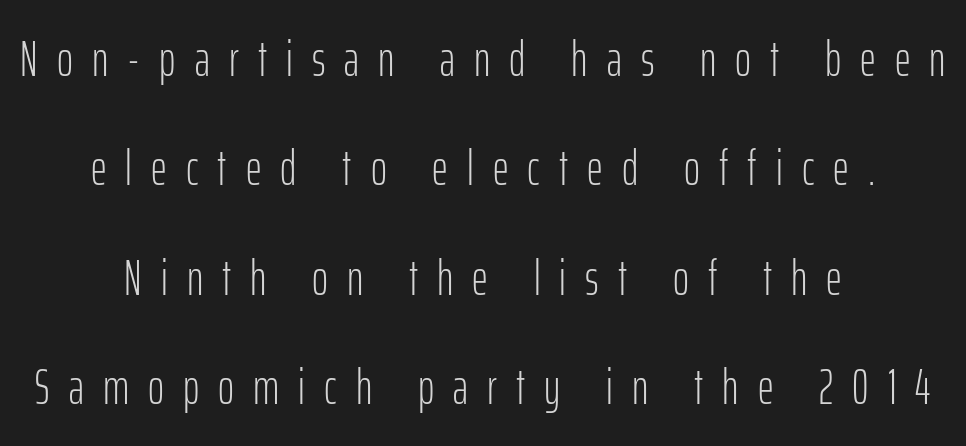
No chunkiness to these letters — they're not bold. Looks like regular typesetting: each glyph gets only the width it needs. Note: no serifs on the glyphs. The passage shown is not underscored anywhere.
